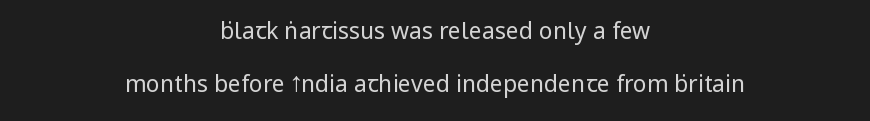
{"italic": "no", "bold": "no", "underline": "no", "align": "center", "line_spacing": "loose", "line_spacing_ratio": 2.32, "letter_spacing": "normal", "letter_spacing_em": 0.0, "glyph_px": 23}
